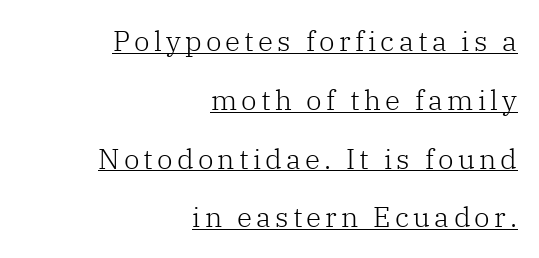
{"serif": "yes", "italic": "no", "bold": "no", "weight": "light", "width": "normal", "stroke_contrast": "low", "x_height": "medium", "monospaced": "no", "underline": "yes", "align": "right", "line_spacing": "loose", "line_spacing_ratio": 2.1, "glyph_px": 28}
